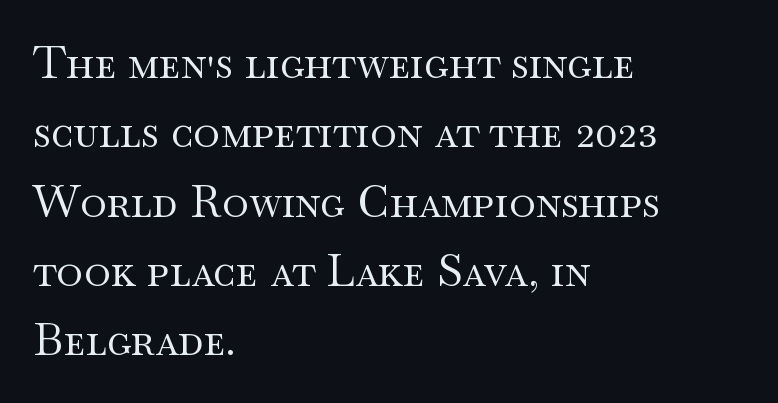
{"serif": "yes", "italic": "no", "bold": "no", "weight": "regular", "width": "wide", "stroke_contrast": "medium", "x_height": "small", "monospaced": "no", "underline": "no", "align": "left", "line_spacing": "normal", "line_spacing_ratio": 1.54, "letter_spacing": "normal", "letter_spacing_em": 0.0, "glyph_px": 45}
